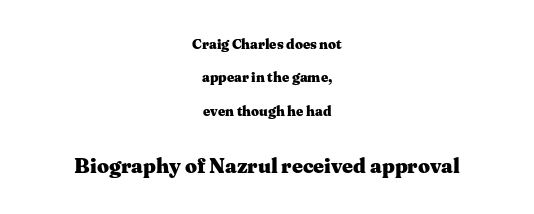
Unmarked baselines from the first word to the last. This layout puts the modest block above and the oversized block below. Look at the stroke-to-counter ratio: heavy, a bold. The whitespace from short lines is split evenly between both sides. Caption: standard tracking, unaltered.
